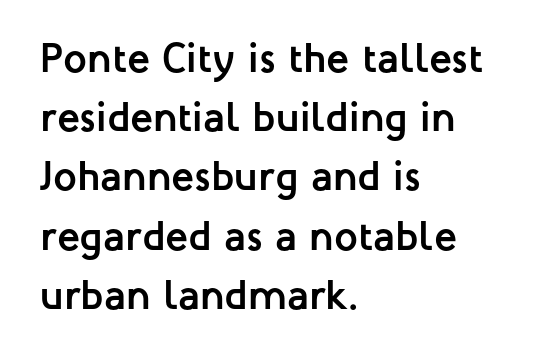
{"serif": "no", "italic": "no", "bold": "yes", "weight": "semibold", "width": "normal", "stroke_contrast": "low", "x_height": "medium", "monospaced": "no", "underline": "no", "align": "left", "line_spacing": "normal", "line_spacing_ratio": 1.41, "letter_spacing": "normal", "letter_spacing_em": 0.0, "glyph_px": 42}
